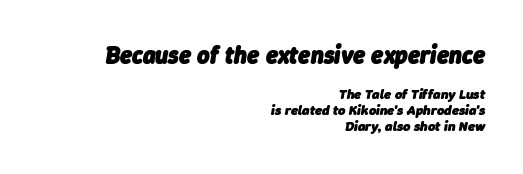
Q: Is the text bold? A: Yes.
Q: Is the text italic (slanted)? A: Yes, it leans right by about 9 degrees.
Q: Is the text underlined? A: No.
Q: How is the paragraph aligned? A: Right-aligned.
Q: Is the spacing between letters normal or unusually wide? A: Normal.
Q: Is the spacing between lines tight, normal or loose? A: Tight.
Q: Which block of text is set in a larger size, the first (top) or the second (bottom)? A: The first (top) one.
